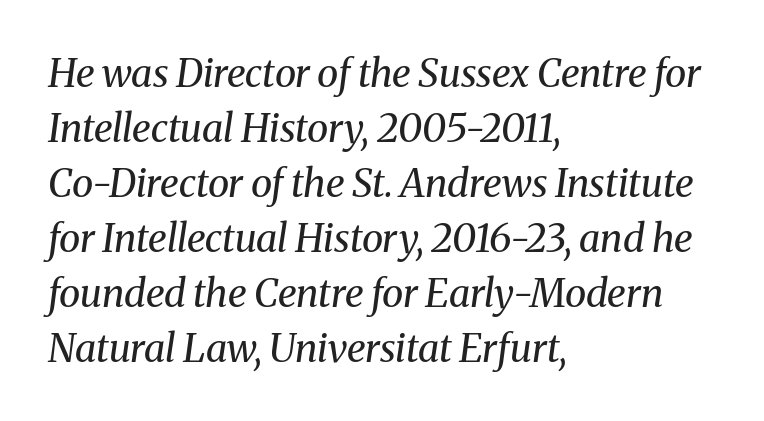
The designer went with a serif here, giving each stem small feet. Does the copy run flush right? No — it runs flush left. The letters advance in unequal steps, a hallmark of proportional type. Weight class: somewhere from thin through regular. Plain, unruled lines of type. The glyphs look as if they've been sheared to an angle.
